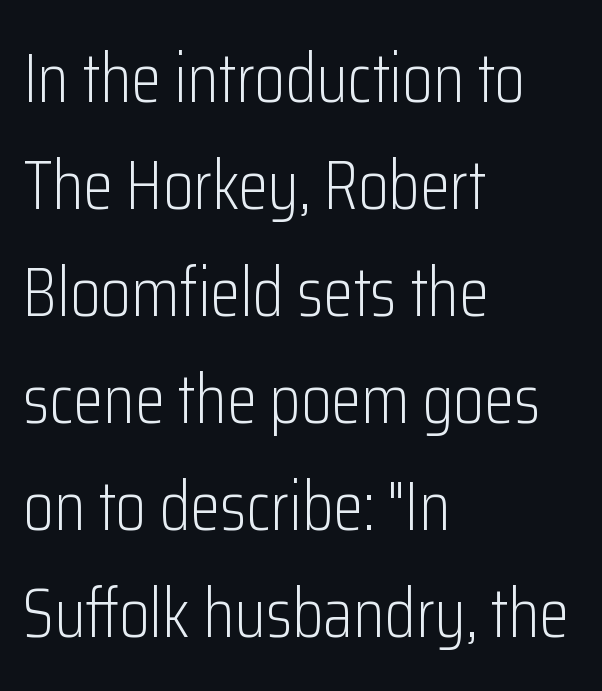
{"serif": "no", "italic": "no", "bold": "no", "weight": "light", "width": "condensed", "stroke_contrast": "low", "x_height": "medium", "monospaced": "no", "underline": "no", "align": "left", "line_spacing": "normal", "line_spacing_ratio": 1.55, "letter_spacing": "normal", "letter_spacing_em": 0.0, "glyph_px": 69}
